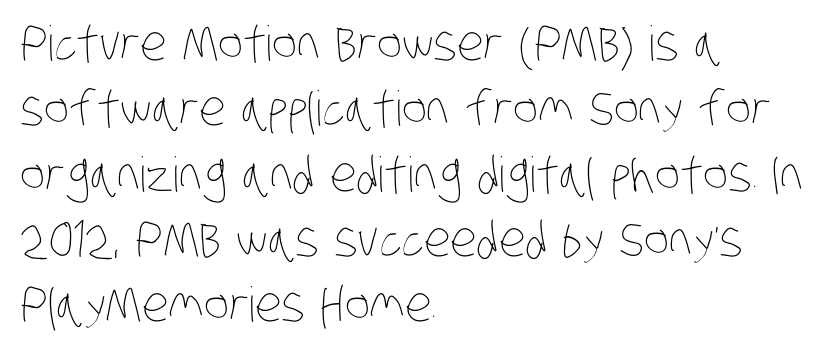
On a weight scale, this lands at 450 or below. Inter-character spacing is left at the font's built-in metrics. Regular leading. Character widths vary here, with narrow letters taking less room than wide ones. Unmarked baselines from the first word to the last. The compositor pushed each line to the left boundary.
